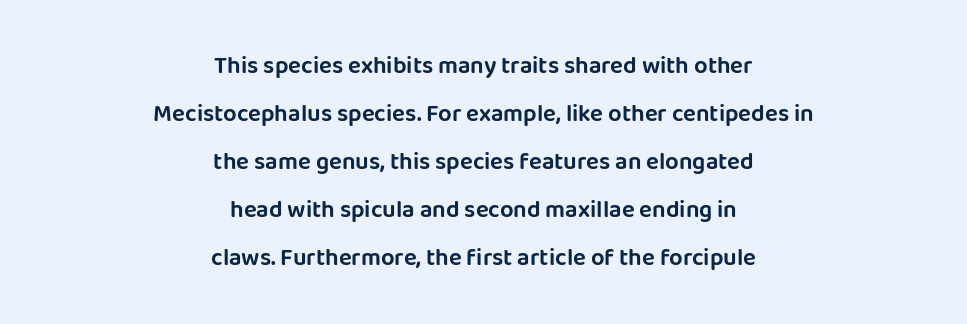
Q: Is the text italic (slanted)? A: No, it is upright.
Q: Is the text underlined? A: No.
Q: How is the paragraph aligned? A: Centered.
Q: Is the spacing between letters normal or unusually wide? A: Normal.
Q: Is the spacing between lines tight, normal or loose? A: Loose.
